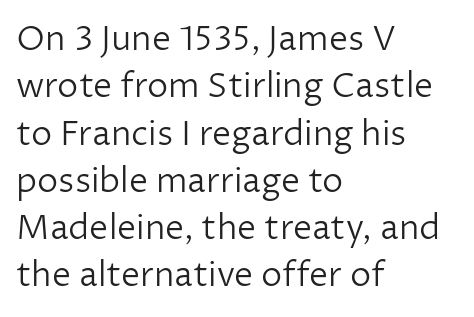
The image shows 34 px light sans-serif type, upright; set left-aligned, normal line spacing (1.39x), normal letter spacing, not underlined; low stroke contrast and a medium x-height.
